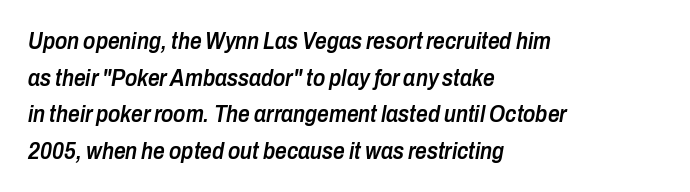
The type is set solid horizontally, with unmodified tracking. Compared with a centered layout, this one pins lines to the left instead. The vertical gap from one line to the next is medium. This is the in-between weight designers call semibold or demi. Only glyphs here, with clear space below each row.
